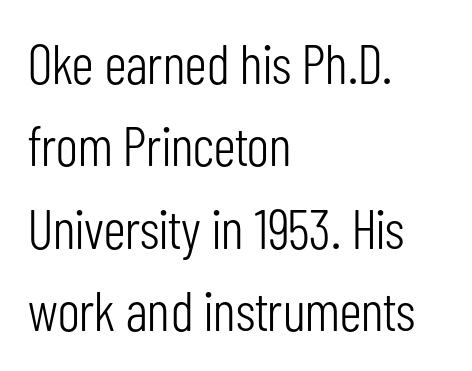
Q: Is the text bold? A: No.
Q: Is the text italic (slanted)? A: No, it is upright.
Q: Is the typeface a serif or a sans-serif typeface? A: Sans-serif.
Q: Is the text underlined? A: No.
Q: How is the paragraph aligned? A: Left-aligned.
Q: Is the spacing between letters normal or unusually wide? A: Normal.
Q: Is the spacing between lines tight, normal or loose? A: Normal.
Q: Width (condensed, normal, or wide)? A: Condensed.
Q: Stroke contrast? A: Low.
Q: x-height? A: Medium.
Q: Monospaced? A: No.
